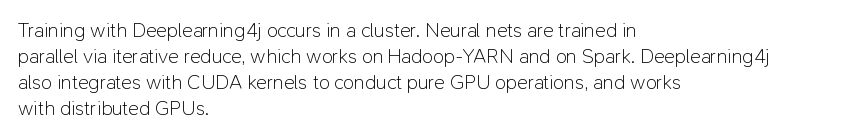
The image shows 20 px text type, upright; set left-aligned, normal line spacing (1.3x), normal letter spacing, not underlined.
